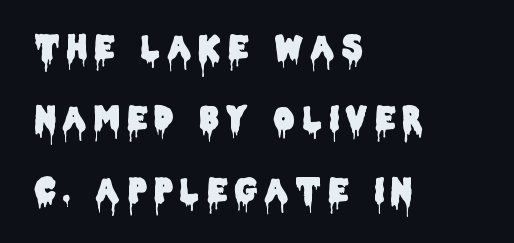
{"serif": "no", "italic": "no", "width": "condensed", "stroke_contrast": "low", "x_height": "large", "monospaced": "no", "underline": "no", "align": "left", "line_spacing": "loose", "line_spacing_ratio": 2.23, "letter_spacing": "wide", "letter_spacing_em": 0.24, "glyph_px": 32}
